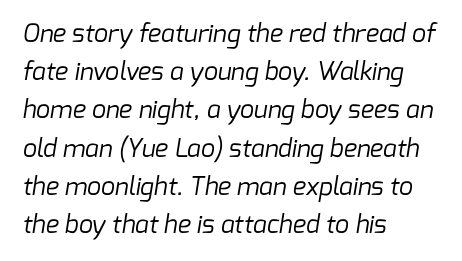
Every row of glyphs begins at an identical x-position on the left. The designer left line spacing at the default. No extra ink here — the face is not bold. Short note: letters normally spaced. The area under the type is left untouched.
